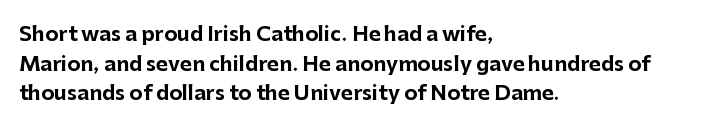
{"italic": "no", "bold": "yes", "underline": "no", "align": "left", "line_spacing": "normal", "line_spacing_ratio": 1.48, "letter_spacing": "normal", "letter_spacing_em": 0.0, "glyph_px": 20}
